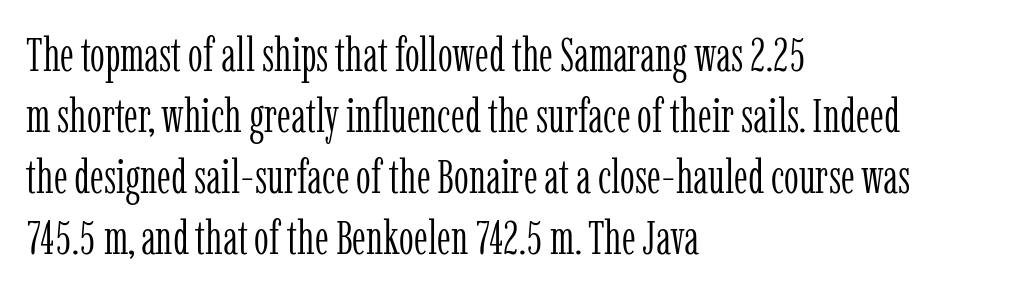
{"serif": "yes", "italic": "no", "bold": "no", "weight": "light", "width": "condensed", "stroke_contrast": "low", "x_height": "medium", "monospaced": "no", "underline": "no", "align": "left", "line_spacing": "normal", "line_spacing_ratio": 1.3, "letter_spacing": "normal", "letter_spacing_em": 0.0, "glyph_px": 47}
